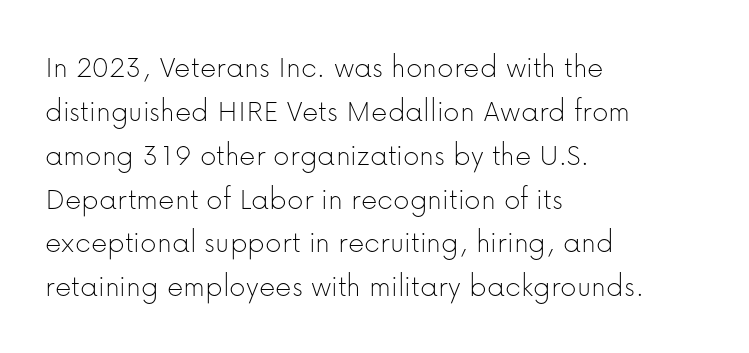
The image shows 32 px thin sans-serif type, upright; set left-aligned, normal line spacing (1.37x), normal letter spacing, not underlined; low stroke contrast and a medium x-height.
